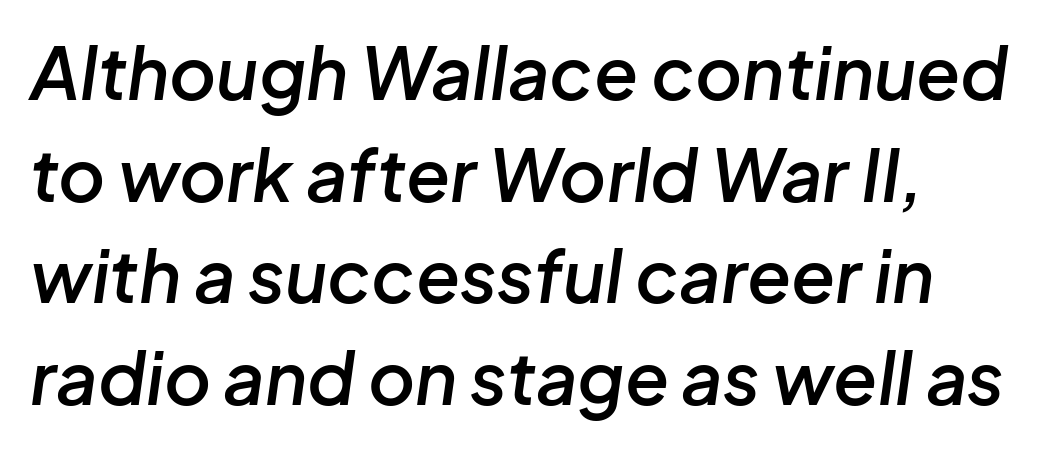
The image shows 72 px semibold type, italic (leaning right); set normal line spacing (1.41x), normal letter spacing, not underlined; low stroke contrast and a medium x-height.
